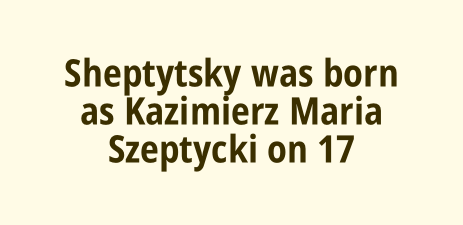
This is sans-serif lettering, the kind often seen on screens and signage. Baseline-to-baseline distance is barely more than the letter height. What stands out about the letter spacing? Nothing — it is the standard amount. Here the designer chose a conventional face with non-uniform glyph widths.
